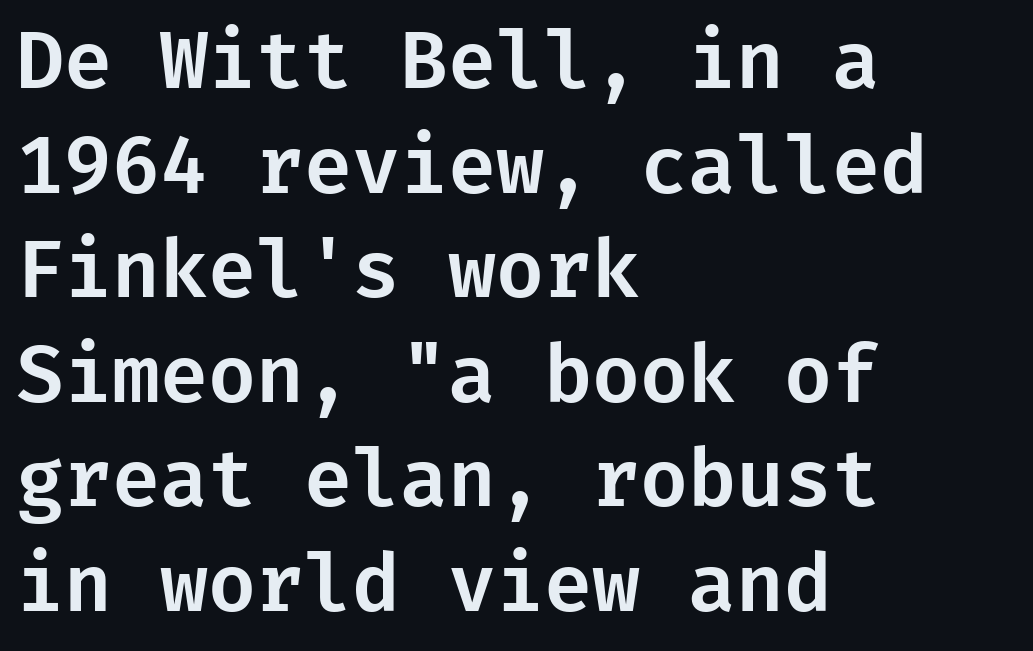
Q: Is the text italic (slanted)? A: No, it is upright.
Q: Is the typeface a serif or a sans-serif typeface? A: Sans-serif.
Q: Is the text underlined? A: No.
Q: How is the paragraph aligned? A: Left-aligned.
Q: Is the spacing between letters normal or unusually wide? A: Normal.
Q: Is the spacing between lines tight, normal or loose? A: Normal.
Q: Width (condensed, normal, or wide)? A: Normal.
Q: Stroke contrast? A: Low.
Q: x-height? A: Medium.
